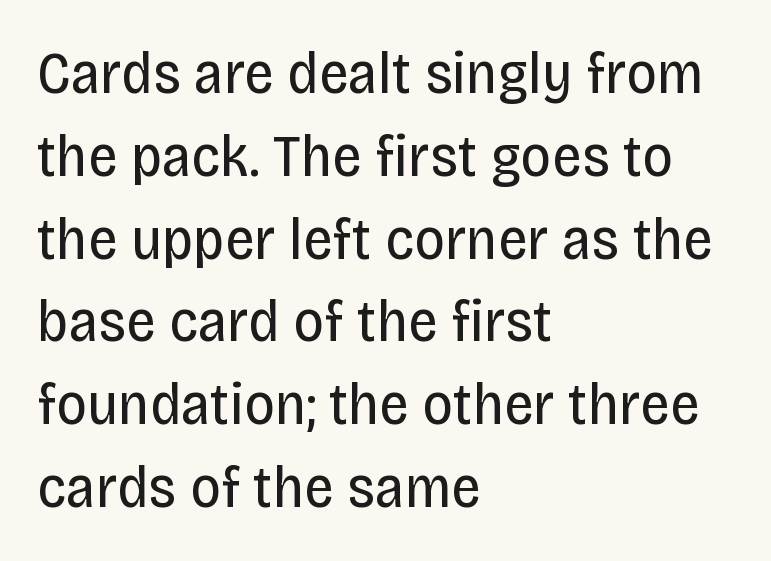
{"serif": "no", "italic": "no", "bold": "no", "weight": "regular", "width": "condensed", "stroke_contrast": "low", "x_height": "large", "monospaced": "no", "underline": "no", "align": "left", "line_spacing": "normal", "line_spacing_ratio": 1.38, "letter_spacing": "normal", "letter_spacing_em": 0.0, "glyph_px": 60}
